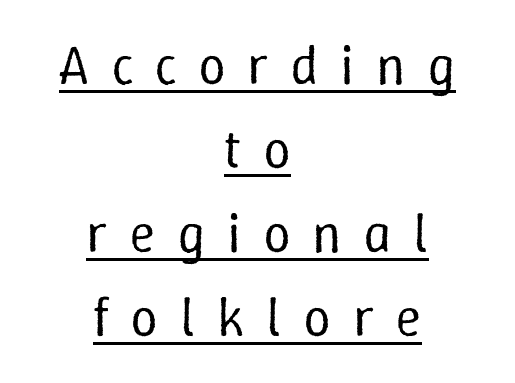
Q: Is the text bold? A: No.
Q: Is the text italic (slanted)? A: No, it is upright.
Q: Is the text underlined? A: Yes.
Q: How is the paragraph aligned? A: Centered.
Q: Is the spacing between letters normal or unusually wide? A: Unusually wide.
Q: Is the spacing between lines tight, normal or loose? A: Normal.
Q: Width (condensed, normal, or wide)? A: Normal.
Q: Stroke contrast? A: Low.
Q: x-height? A: Medium.
Q: Monospaced? A: No.
